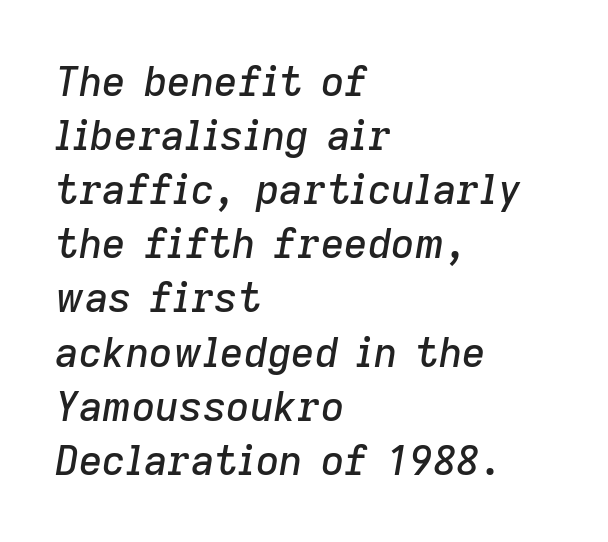
{"italic": "yes", "lean": "right", "slant_degrees": 9, "width": "normal", "stroke_contrast": "low", "x_height": "medium", "monospaced": "no", "underline": "no", "align": "left", "line_spacing": "normal", "line_spacing_ratio": 1.32, "letter_spacing": "normal", "letter_spacing_em": 0.0, "glyph_px": 41}
